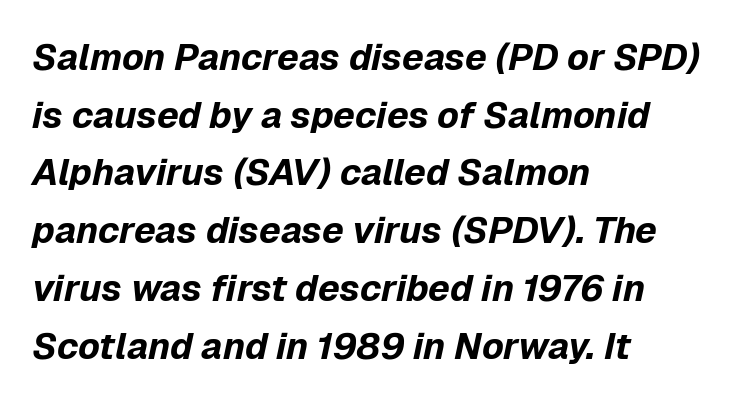
The image shows 37 px bold type, italic (leaning right); set left-aligned, normal line spacing (1.56x), normal letter spacing, not underlined; low stroke contrast and a medium x-height.
